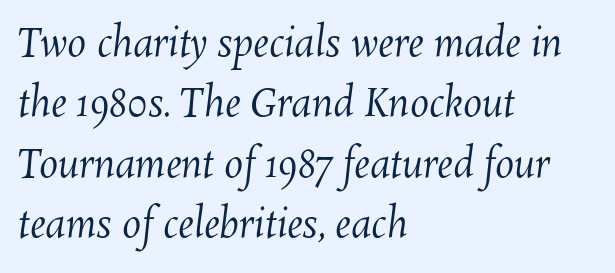
The image shows 38 px regular-weight type; set left-aligned, normal line spacing (1.59x), normal letter spacing, not underlined; medium stroke contrast and a medium x-height.
